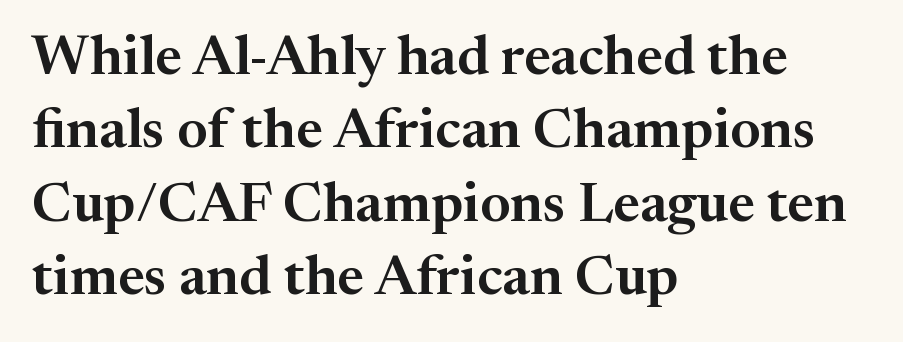
Baseline-to-baseline distance is the conventional proportion of letter height. Here the designer chose a conventional face with non-uniform glyph widths. Beneath every word, the page is bare. Teacher's note: observe the even left margin — that is flush-left alignment.
